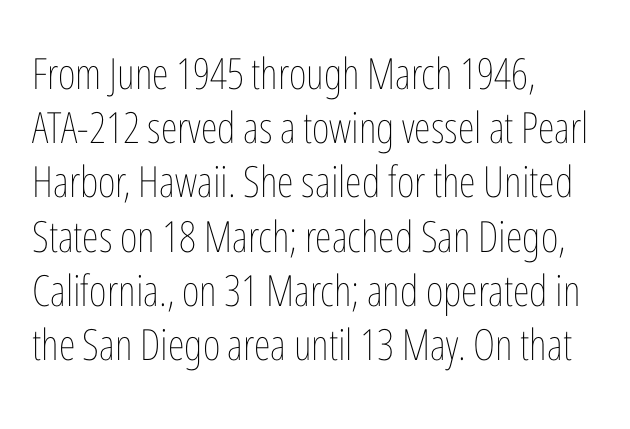
Q: Is the text bold? A: No.
Q: Is the text italic (slanted)? A: No, it is upright.
Q: Is the text underlined? A: No.
Q: How is the paragraph aligned? A: Left-aligned.
Q: Is the spacing between letters normal or unusually wide? A: Normal.
Q: Is the spacing between lines tight, normal or loose? A: Normal.
Q: Width (condensed, normal, or wide)? A: Condensed.
Q: Stroke contrast? A: Low.
Q: x-height? A: Medium.
Q: Monospaced? A: No.
